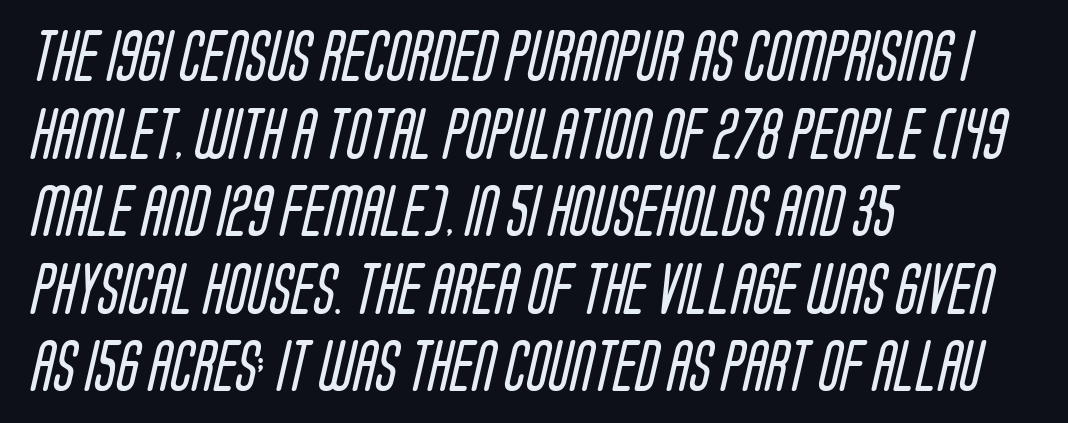
The typeface chosen for these lines omits serifs. These lines are set flush left with a ragged right edge. Vertical spacing — default. Students, note that the glyphs here touch the page at normal intervals.
